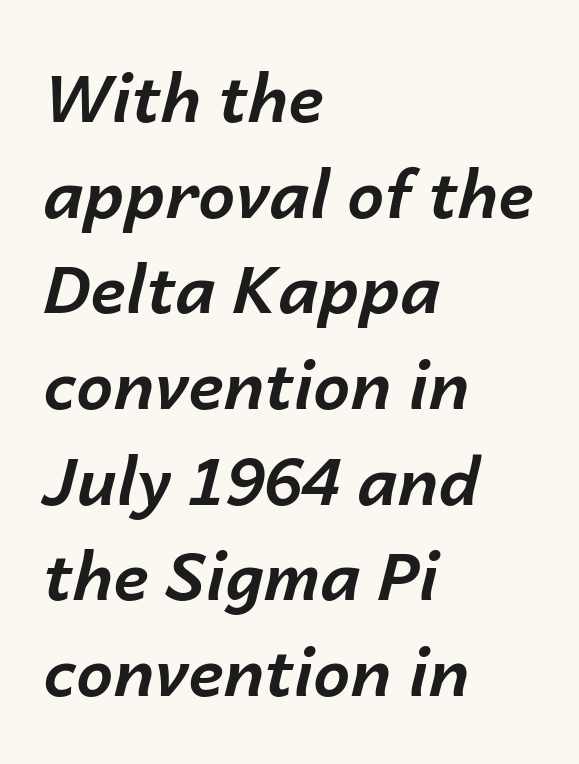
The lines sit at an ordinary, default distance from one another. Would a proofreader flag this as italicized? Yes. Note the varied advance widths — an 'i' is clearly narrower than an 'm'. Horizontally, the lines are justified to the leading edge only. Observe the ordinary spacing: letters are neighbours, not strangers.
